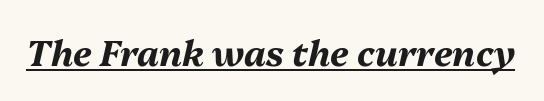
Q: Is the text bold? A: Yes.
Q: Is the text italic (slanted)? A: Yes, it leans right by about 13 degrees.
Q: Is the text underlined? A: Yes.
Q: Is the spacing between letters normal or unusually wide? A: Normal.
Q: Width (condensed, normal, or wide)? A: Normal.
Q: Stroke contrast? A: Medium.
Q: x-height? A: Medium.
Q: Monospaced? A: No.
